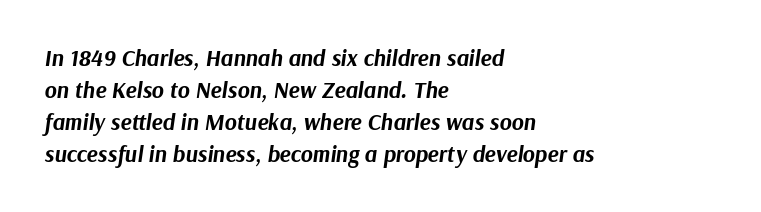
Q: Is the text bold? A: Yes.
Q: Is the text italic (slanted)? A: Yes, it leans right by about 9 degrees.
Q: Is the text underlined? A: No.
Q: How is the paragraph aligned? A: Left-aligned.
Q: Is the spacing between letters normal or unusually wide? A: Normal.
Q: Is the spacing between lines tight, normal or loose? A: Normal.
